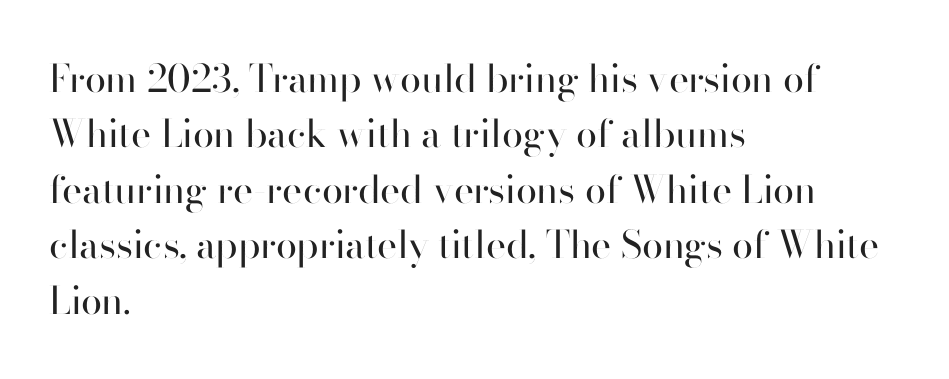
Q: Is the text bold? A: No.
Q: Is the text italic (slanted)? A: No, it is upright.
Q: Is the typeface a serif or a sans-serif typeface? A: Sans-serif.
Q: Is the text underlined? A: No.
Q: How is the paragraph aligned? A: Left-aligned.
Q: Is the spacing between letters normal or unusually wide? A: Normal.
Q: Is the spacing between lines tight, normal or loose? A: Normal.
Q: Width (condensed, normal, or wide)? A: Normal.
Q: Stroke contrast? A: High.
Q: x-height? A: Small.
Q: Monospaced? A: No.
